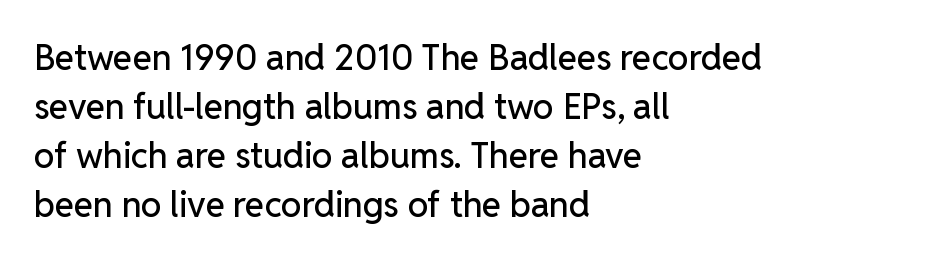
Q: Is the text italic (slanted)? A: No, it is upright.
Q: Is the typeface a serif or a sans-serif typeface? A: Sans-serif.
Q: Is the text underlined? A: No.
Q: How is the paragraph aligned? A: Left-aligned.
Q: Is the spacing between letters normal or unusually wide? A: Normal.
Q: Is the spacing between lines tight, normal or loose? A: Normal.
Q: Width (condensed, normal, or wide)? A: Normal.
Q: Stroke contrast? A: Low.
Q: x-height? A: Medium.
Q: Monospaced? A: No.
